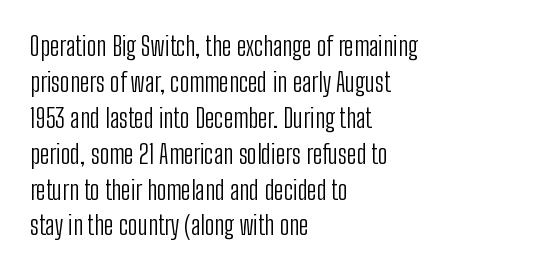
{"italic": "no", "bold": "no", "underline": "no", "align": "left", "line_spacing": "normal", "line_spacing_ratio": 1.38, "letter_spacing": "normal", "letter_spacing_em": 0.0, "glyph_px": 26}
